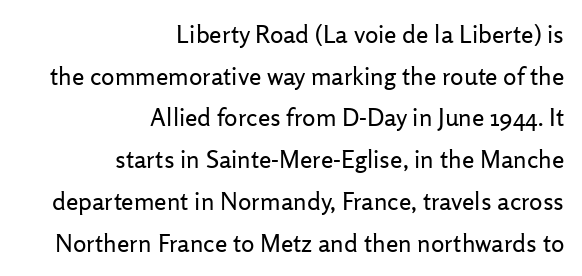
Q: Is the text bold? A: No.
Q: Is the text italic (slanted)? A: No, it is upright.
Q: Is the text underlined? A: No.
Q: How is the paragraph aligned? A: Right-aligned.
Q: Is the spacing between letters normal or unusually wide? A: Normal.
Q: Is the spacing between lines tight, normal or loose? A: Normal.
